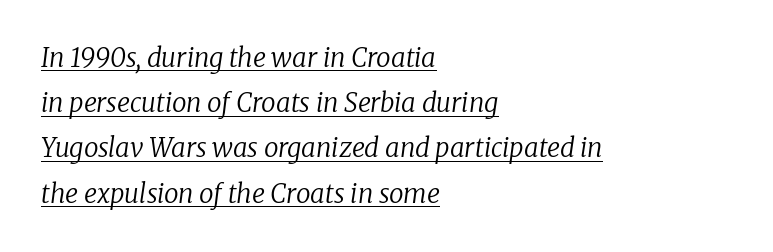
The letters sit at their default tracking, neither squeezed nor spread. Does a line run under the words? Yes, clearly. A typesetter would mark this as italic. Ink coverage per letter is moderate at most.
